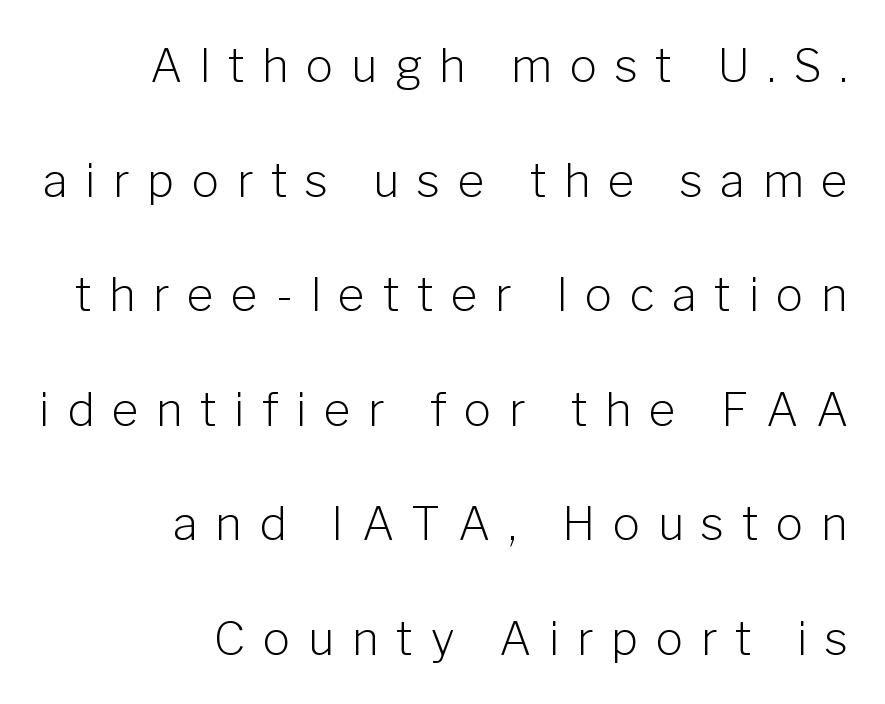
{"serif": "no", "italic": "no", "bold": "no", "weight": "light", "width": "normal", "stroke_contrast": "low", "x_height": "medium", "monospaced": "no", "underline": "no", "align": "right", "line_spacing": "loose", "line_spacing_ratio": 2.49, "letter_spacing": "wide", "letter_spacing_em": 0.38, "glyph_px": 46}
